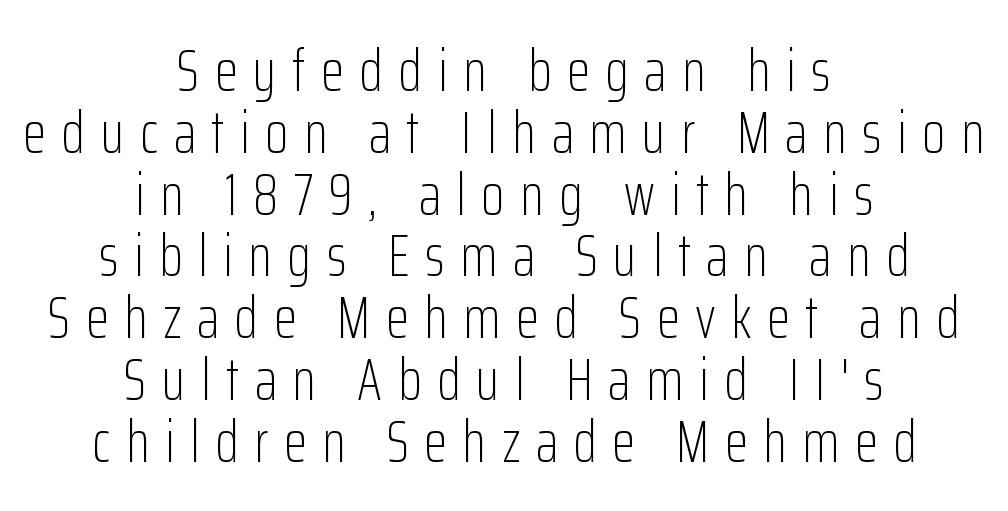
The image shows 60 px light, condensed sans-serif type, upright; set centered, tight line spacing (1.03x), unusually wide letter spacing (+0.26 em), not underlined; low stroke contrast and a medium x-height.
